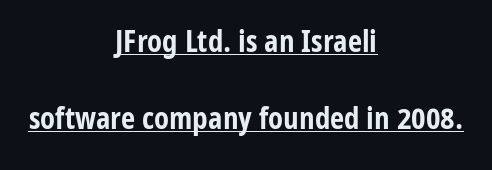
The image shows 31 px bold, condensed sans-serif type, upright; set centered, loose line spacing (2.49x), normal letter spacing, underlined; low stroke contrast and a medium x-height.
